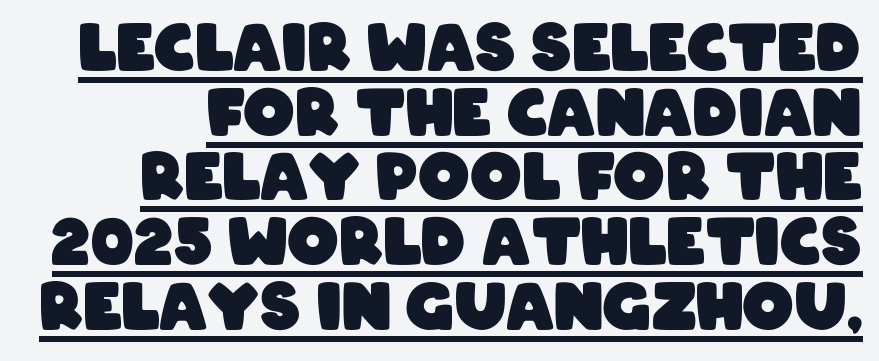
Caption: standard tracking, unaltered. Type style note: lacks serifs. Varying glyph widths throughout — classic text-font behaviour. Set as a true bold cut, around the 700 mark.
